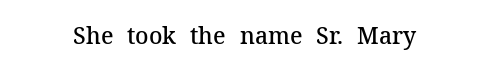
Q: Is the text bold? A: Semi-bold.
Q: Is the text italic (slanted)? A: No, it is upright.
Q: Is the text underlined? A: No.
Q: Is the spacing between letters normal or unusually wide? A: Normal.
